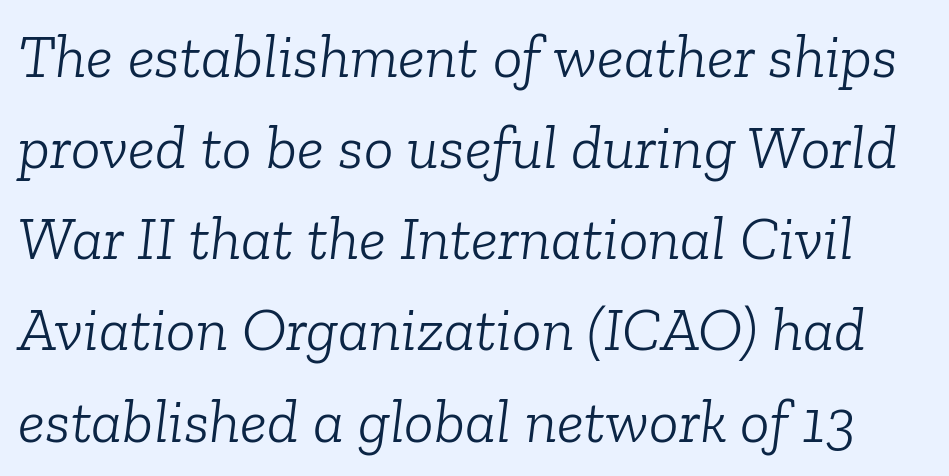
These glyphs show unthickened strokes, regular width or finer. Regarding serifs, this sample has them. Students, observe: this is what conventionally led text looks like. Tracking here is standard; glyphs follow each other at the usual distance.
